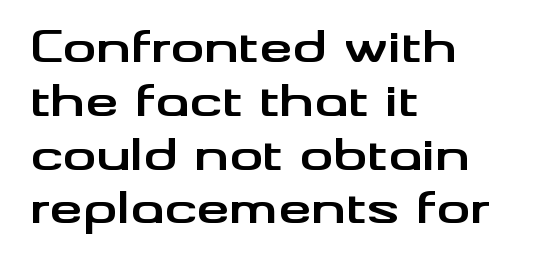
The image shows 42 px bold, wide sans-serif type, upright; set left-aligned, normal line spacing (1.28x), normal letter spacing, not underlined; medium stroke contrast and a small x-height.
